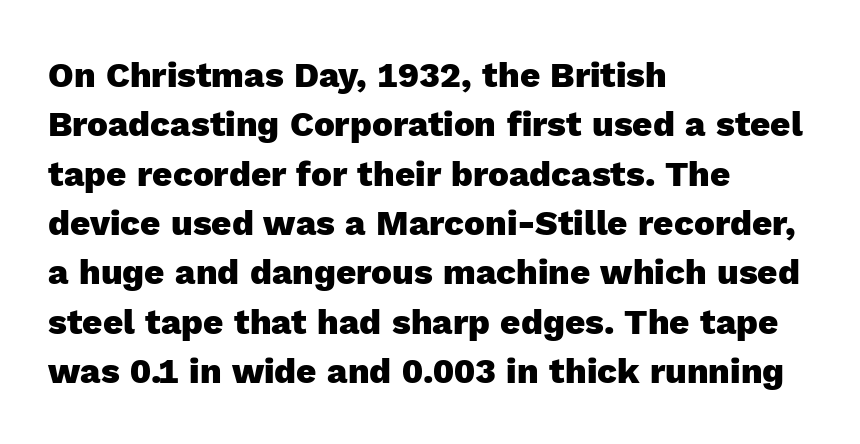
Q: Is the text bold? A: Yes.
Q: Is the text italic (slanted)? A: No, it is upright.
Q: Is the typeface a serif or a sans-serif typeface? A: Sans-serif.
Q: Is the text underlined? A: No.
Q: How is the paragraph aligned? A: Left-aligned.
Q: Is the spacing between letters normal or unusually wide? A: Normal.
Q: Is the spacing between lines tight, normal or loose? A: Normal.
Q: Width (condensed, normal, or wide)? A: Normal.
Q: x-height? A: Medium.
Q: Monospaced? A: No.
